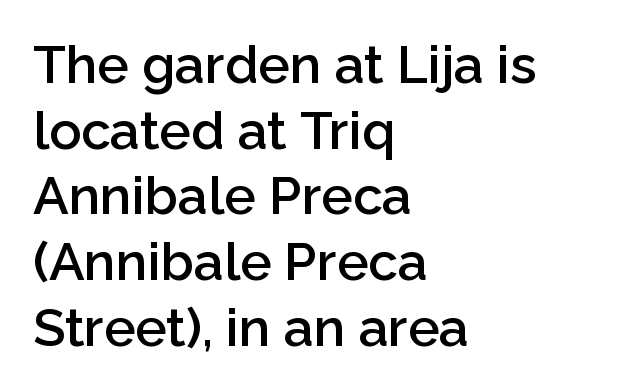
{"serif": "no", "italic": "no", "bold": "semi", "weight": "semibold", "width": "normal", "stroke_contrast": "low", "x_height": "medium", "monospaced": "no", "underline": "no", "align": "left", "line_spacing_ratio": 1.24, "letter_spacing": "normal", "letter_spacing_em": 0.0, "glyph_px": 53}
